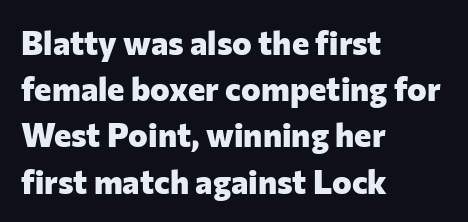
Q: Is the text bold? A: Yes.
Q: Is the text italic (slanted)? A: No, it is upright.
Q: Is the typeface a serif or a sans-serif typeface? A: Sans-serif.
Q: Is the text underlined? A: No.
Q: How is the paragraph aligned? A: Left-aligned.
Q: Is the spacing between letters normal or unusually wide? A: Normal.
Q: Is the spacing between lines tight, normal or loose? A: Normal.
Q: Width (condensed, normal, or wide)? A: Normal.
Q: Stroke contrast? A: Low.
Q: x-height? A: Medium.
Q: Monospaced? A: No.
